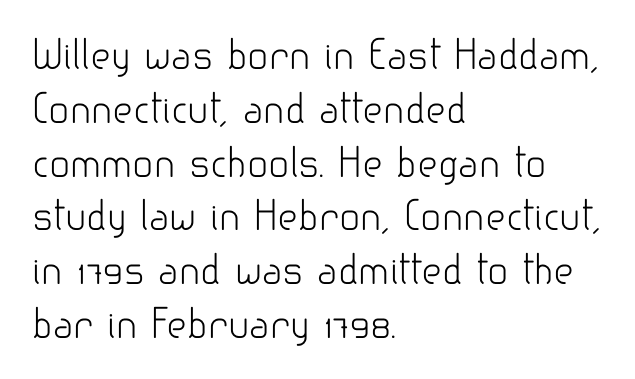
{"serif": "no", "italic": "no", "bold": "no", "weight": "light", "width": "normal", "stroke_contrast": "low", "x_height": "small", "monospaced": "no", "underline": "no", "align": "left", "line_spacing": "normal", "line_spacing_ratio": 1.38, "letter_spacing": "normal", "letter_spacing_em": 0.0, "glyph_px": 39}
